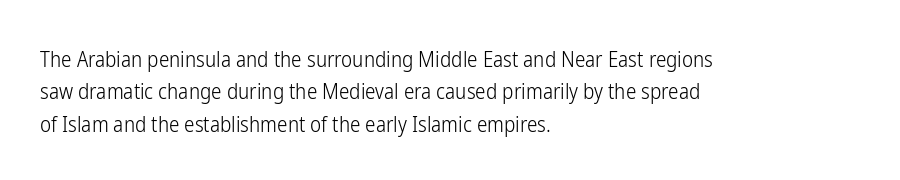
The image shows 21 px text type, upright; set left-aligned, normal line spacing (1.54x), normal letter spacing, not underlined.
